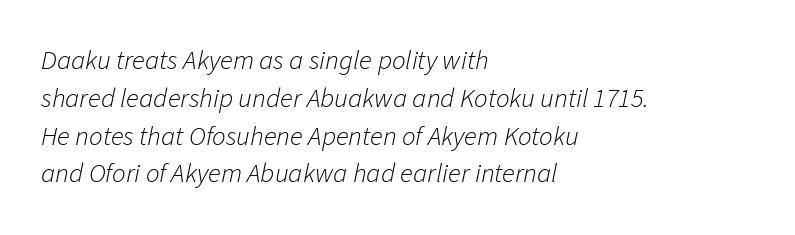
The image shows 27 px text type, italic (leaning right); set left-aligned, normal line spacing (1.4x), normal letter spacing, not underlined.
